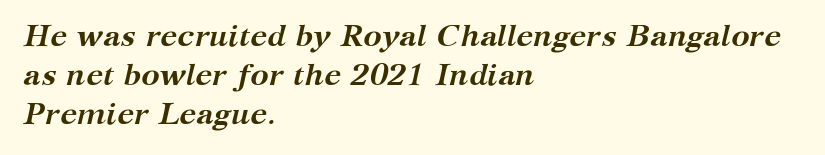
Q: Is the text bold? A: Yes.
Q: Is the text italic (slanted)? A: Yes, it leans right by about 12 degrees.
Q: Is the typeface a serif or a sans-serif typeface? A: Serif.
Q: Is the text underlined? A: No.
Q: How is the paragraph aligned? A: Left-aligned.
Q: Is the spacing between letters normal or unusually wide? A: Normal.
Q: Is the spacing between lines tight, normal or loose? A: Normal.
Q: Width (condensed, normal, or wide)? A: Normal.
Q: Stroke contrast? A: Medium.
Q: x-height? A: Medium.
Q: Monospaced? A: No.
